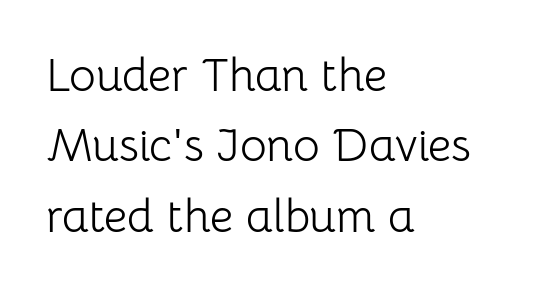
Line spacing here is normal. Weight: regular or lighter. Rendered with straight, roman letterforms. Look at the tracking — it's just the regular setting, nothing added. The space directly below the letters is spotless.
